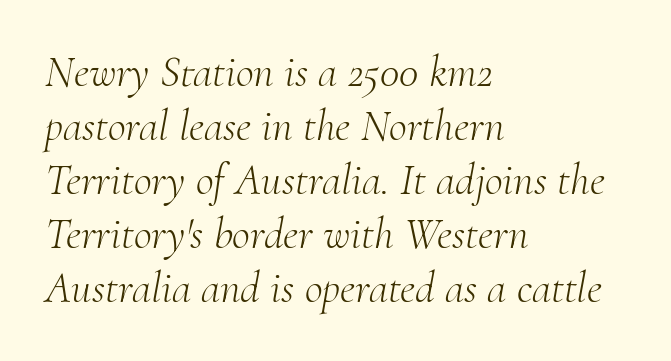
{"serif": "yes", "italic": "yes", "lean": "right", "slant_degrees": 10, "bold": "no", "weight": "light", "width": "normal", "stroke_contrast": "medium", "x_height": "small", "monospaced": "no", "underline": "no", "align": "left", "line_spacing_ratio": 1.23, "letter_spacing": "normal", "letter_spacing_em": 0.0, "glyph_px": 44}
